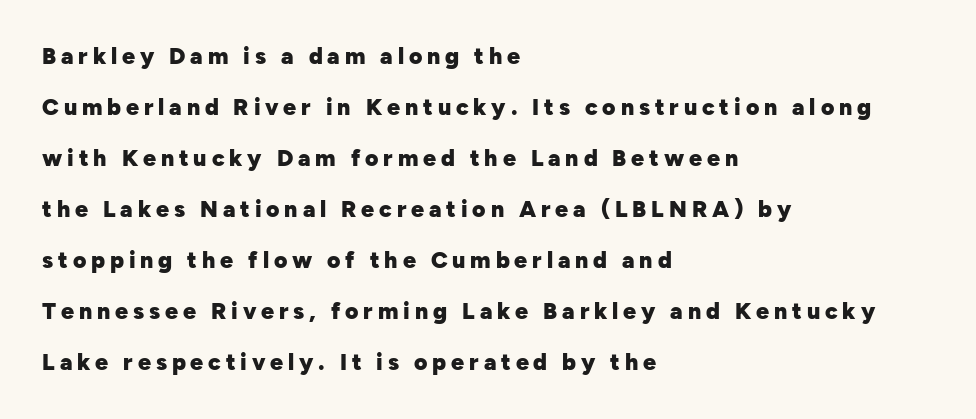
This rendering widens character spacing well past its baseline value. Is the type bold? Yes — the strokes are clearly thick and heavy. Caption: multi-line text, flush left, ragged right. The foot of each line stays bare and open. The line-height multiplier appears high, well above default. Upright lettering throughout.
